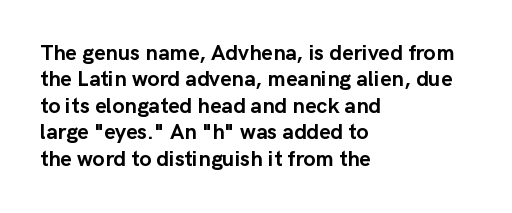
The image shows 22 px bold type, upright; set left-aligned, line spacing 1.2x, normal letter spacing, not underlined.
